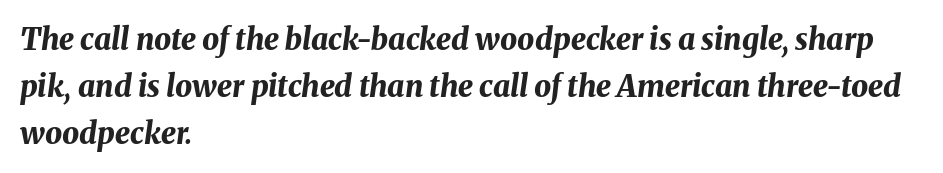
Q: Is the text bold? A: Yes.
Q: Is the text italic (slanted)? A: Yes, it leans right by about 8 degrees.
Q: Is the text underlined? A: No.
Q: How is the paragraph aligned? A: Left-aligned.
Q: Is the spacing between letters normal or unusually wide? A: Normal.
Q: Is the spacing between lines tight, normal or loose? A: Normal.
Q: Width (condensed, normal, or wide)? A: Normal.
Q: Stroke contrast? A: Medium.
Q: x-height? A: Medium.
Q: Monospaced? A: No.
